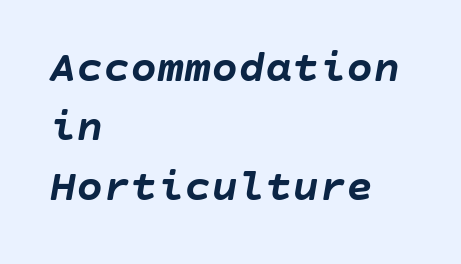
Q: Is the text bold? A: Yes.
Q: Is the text italic (slanted)? A: Yes, it leans right by about 10 degrees.
Q: Is the text underlined? A: No.
Q: How is the paragraph aligned? A: Left-aligned.
Q: Is the spacing between letters normal or unusually wide? A: Normal.
Q: Is the spacing between lines tight, normal or loose? A: Normal.
Q: Width (condensed, normal, or wide)? A: Normal.
Q: Stroke contrast? A: Low.
Q: x-height? A: Large.
